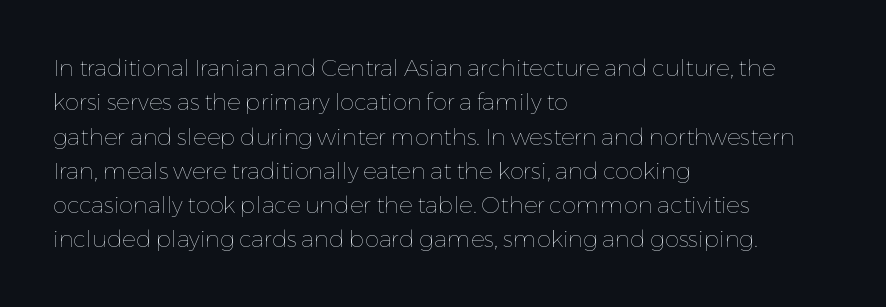
The image shows 23 px text type, upright; set left-aligned, normal line spacing (1.49x), normal letter spacing, not underlined.
